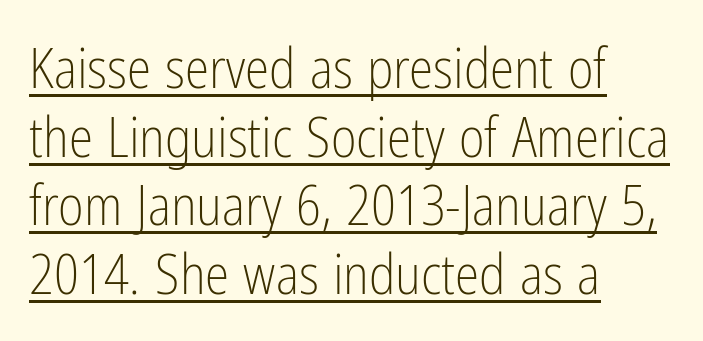
The image shows 55 px light, condensed sans-serif type, upright; set left-aligned, normal line spacing (1.25x), normal letter spacing, underlined; low stroke contrast and a medium x-height.
